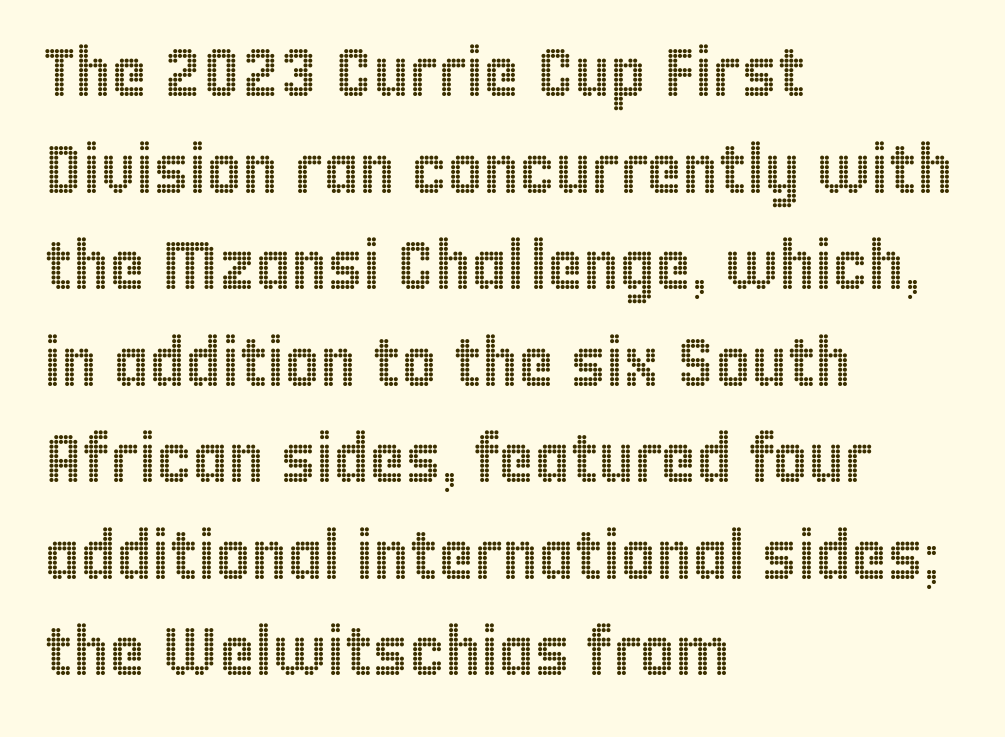
The image shows 68 px condensed type, upright; set left-aligned, normal line spacing (1.42x), normal letter spacing, not underlined; a large x-height.
